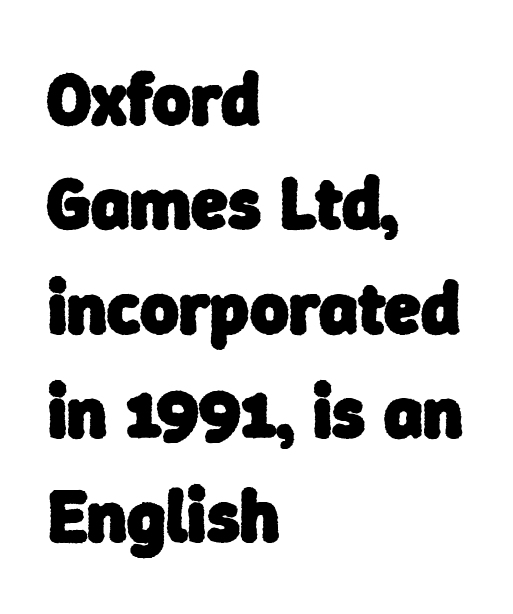
{"serif": "no", "bold": "yes", "weight": "heavy", "width": "normal", "stroke_contrast": "low", "x_height": "medium", "monospaced": "no", "underline": "no", "align": "left", "line_spacing": "normal", "line_spacing_ratio": 1.41, "letter_spacing": "normal", "letter_spacing_em": 0.0, "glyph_px": 74}
